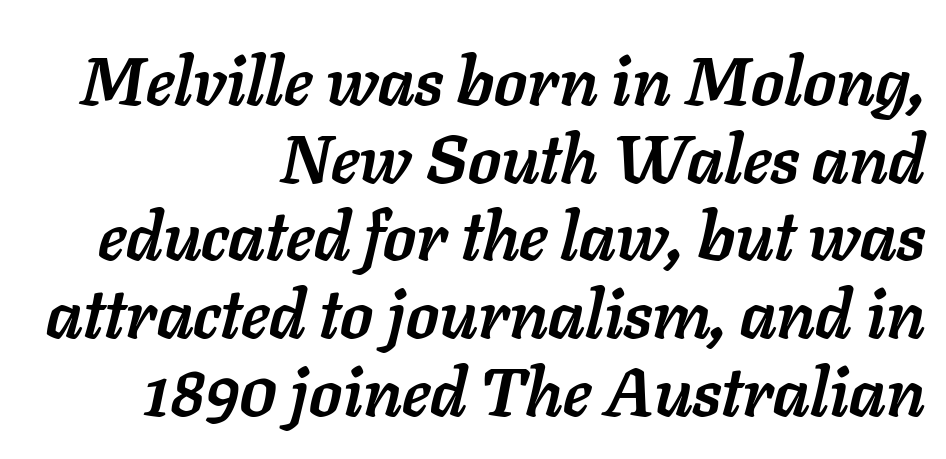
{"italic": "yes", "lean": "right", "slant_degrees": 11, "bold": "yes", "weight": "semibold", "width": "normal", "stroke_contrast": "low", "x_height": "medium", "monospaced": "no", "underline": "no", "align": "right", "line_spacing_ratio": 1.16, "letter_spacing": "normal", "letter_spacing_em": 0.0, "glyph_px": 67}
